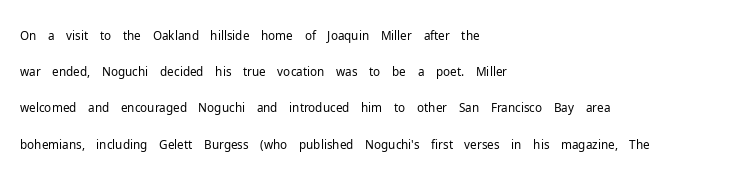
The image shows 24 px text type, upright; set left-aligned, normal line spacing (1.51x), normal letter spacing, not underlined.
